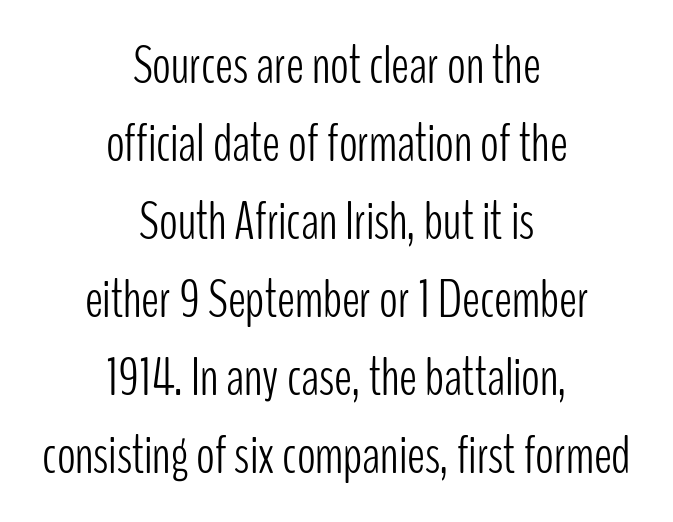
Q: Is the text bold? A: No.
Q: Is the text italic (slanted)? A: No, it is upright.
Q: Is the typeface a serif or a sans-serif typeface? A: Sans-serif.
Q: Is the text underlined? A: No.
Q: How is the paragraph aligned? A: Centered.
Q: Is the spacing between letters normal or unusually wide? A: Normal.
Q: Is the spacing between lines tight, normal or loose? A: Normal.
Q: Width (condensed, normal, or wide)? A: Condensed.
Q: Stroke contrast? A: Low.
Q: x-height? A: Medium.
Q: Monospaced? A: No.
